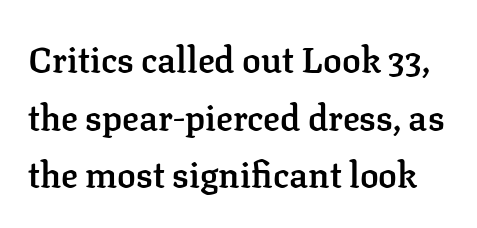
{"serif": "yes", "italic": "no", "bold": "semi", "weight": "semibold", "width": "normal", "stroke_contrast": "low", "x_height": "medium", "monospaced": "no", "underline": "no", "line_spacing": "normal", "line_spacing_ratio": 1.65, "letter_spacing": "normal", "letter_spacing_em": 0.0, "glyph_px": 35}
